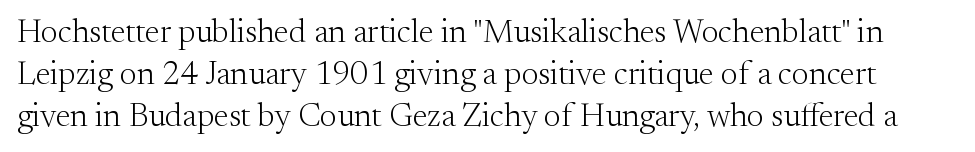
Character widths vary here, with narrow letters taking less room than wide ones. One glance says typical: line gaps are just what's usual. The typography opts for an upright posture over an oblique one. Weight: regular or lighter.
